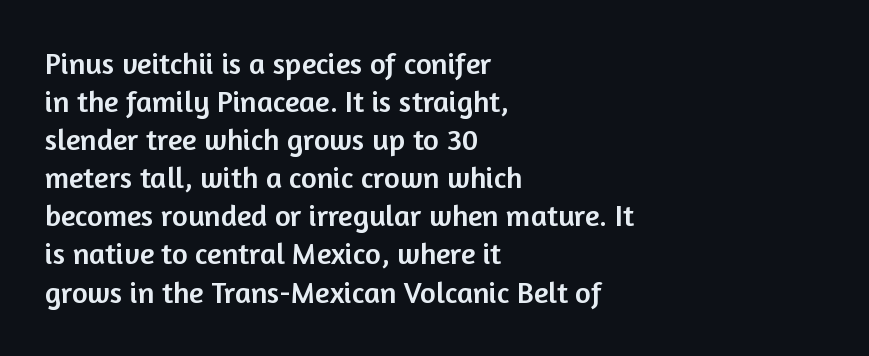
The image shows 30 px sans-serif type, upright; set left-aligned, normal line spacing (1.27x), normal letter spacing, not underlined; low stroke contrast and a medium x-height.
